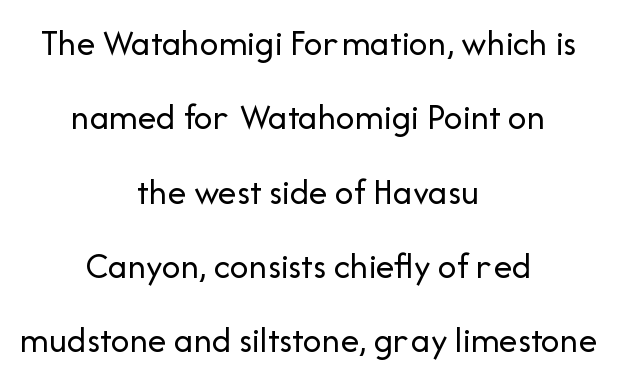
The image shows 37 px regular-weight sans-serif type, upright; set centered, loose line spacing (2.01x), normal letter spacing, not underlined; low stroke contrast and a medium x-height.
